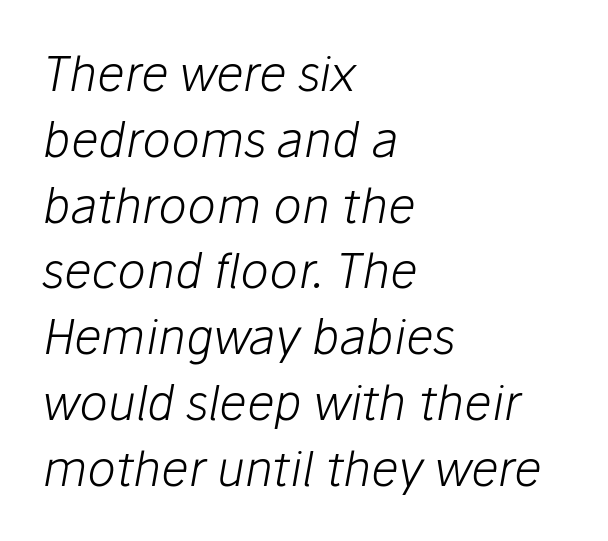
{"italic": "yes", "lean": "right", "slant_degrees": 10, "bold": "no", "weight": "light", "width": "normal", "stroke_contrast": "low", "x_height": "medium", "monospaced": "no", "underline": "no", "align": "left", "line_spacing": "normal", "line_spacing_ratio": 1.37, "letter_spacing": "normal", "letter_spacing_em": 0.0, "glyph_px": 48}
